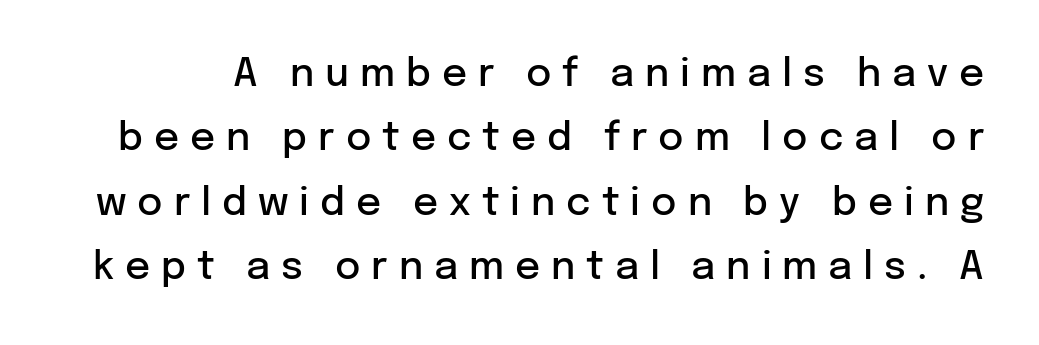
{"serif": "no", "italic": "no", "bold": "semi", "weight": "semibold", "width": "normal", "stroke_contrast": "low", "x_height": "medium", "monospaced": "no", "underline": "no", "line_spacing": "normal", "line_spacing_ratio": 1.65, "letter_spacing": "wide", "letter_spacing_em": 0.28, "glyph_px": 39}
